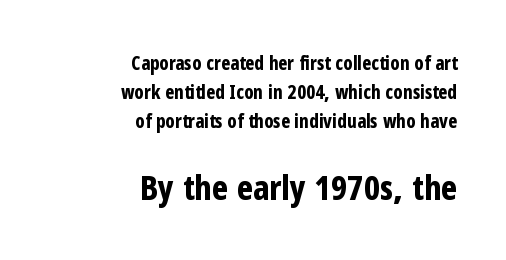
Q: Is the text bold? A: Yes.
Q: Is the text italic (slanted)? A: No, it is upright.
Q: Is the typeface a serif or a sans-serif typeface? A: Sans-serif.
Q: Is the text underlined? A: No.
Q: How is the paragraph aligned? A: Right-aligned.
Q: Is the spacing between letters normal or unusually wide? A: Normal.
Q: Is the spacing between lines tight, normal or loose? A: Normal.
Q: Which block of text is set in a larger size, the first (top) or the second (bottom)? A: The second (bottom) one.
Q: Width (condensed, normal, or wide)? A: Condensed.
Q: Stroke contrast? A: Low.
Q: x-height? A: Medium.
Q: Monospaced? A: No.
